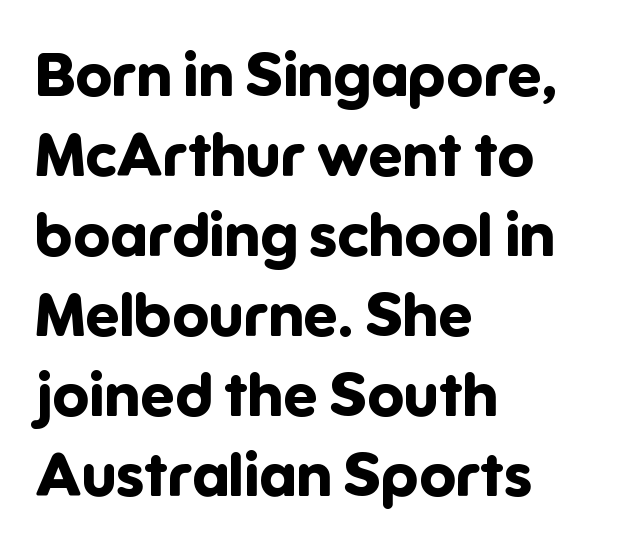
The image shows 61 px bold sans-serif type, upright; set left-aligned, normal line spacing (1.31x), normal letter spacing, not underlined; low stroke contrast and a medium x-height.
